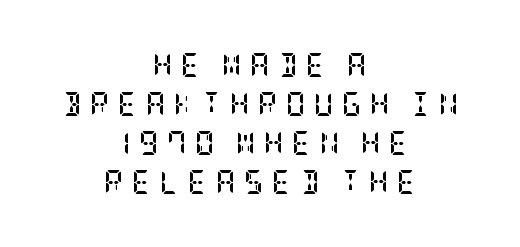
The image shows 24 px bold type, upright; set centered, normal line spacing (1.62x), unusually wide letter spacing (+0.35 em), not underlined.
